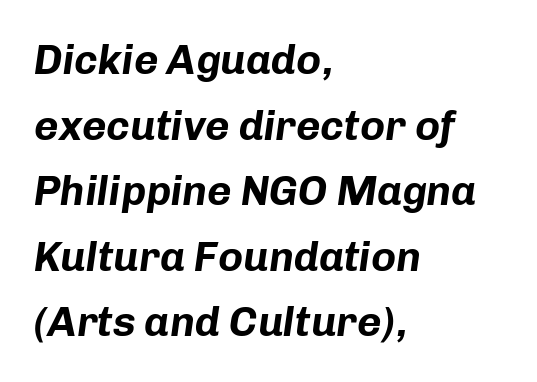
The image shows 42 px bold type, italic (leaning right); set left-aligned, normal line spacing (1.56x), normal letter spacing, not underlined; low stroke contrast and a medium x-height.
